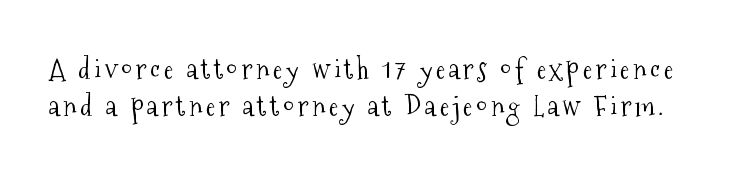
Q: Is the text bold? A: No.
Q: Is the text italic (slanted)? A: No, it is upright.
Q: Is the typeface a serif or a sans-serif typeface? A: Serif.
Q: Is the text underlined? A: No.
Q: Is the spacing between lines tight, normal or loose? A: Normal.
Q: Width (condensed, normal, or wide)? A: Condensed.
Q: Stroke contrast? A: Medium.
Q: x-height? A: Medium.
Q: Monospaced? A: No.
